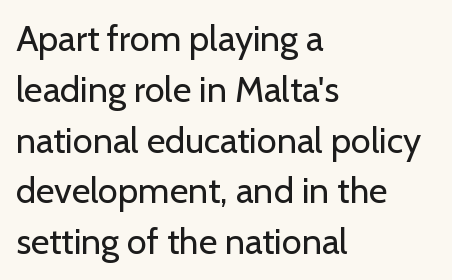
Weight: in the light-to-regular range. Posture: vertical. Each letter's strokes conclude bluntly, with no projecting serifs. Words appear dense and cohesive because spacing is normal.
